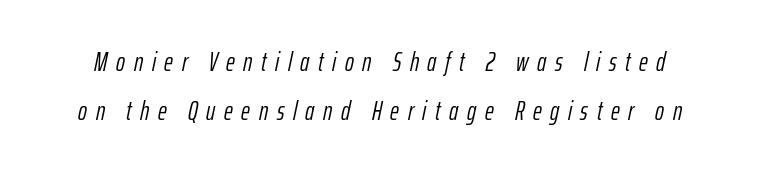
The image shows 27 px text type, italic (leaning right); set line spacing 1.8x, unusually wide letter spacing (+0.32 em), not underlined.
